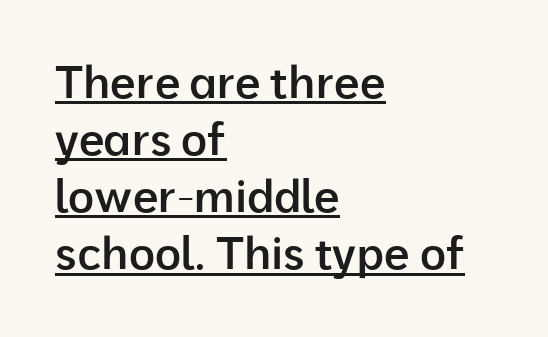
Q: Is the text bold? A: Semi-bold.
Q: Is the text italic (slanted)? A: No, it is upright.
Q: Is the typeface a serif or a sans-serif typeface? A: Sans-serif.
Q: Is the text underlined? A: Yes.
Q: How is the paragraph aligned? A: Left-aligned.
Q: Is the spacing between letters normal or unusually wide? A: Normal.
Q: Is the spacing between lines tight, normal or loose? A: Normal.
Q: Width (condensed, normal, or wide)? A: Normal.
Q: Stroke contrast? A: Low.
Q: x-height? A: Medium.
Q: Monospaced? A: No.
